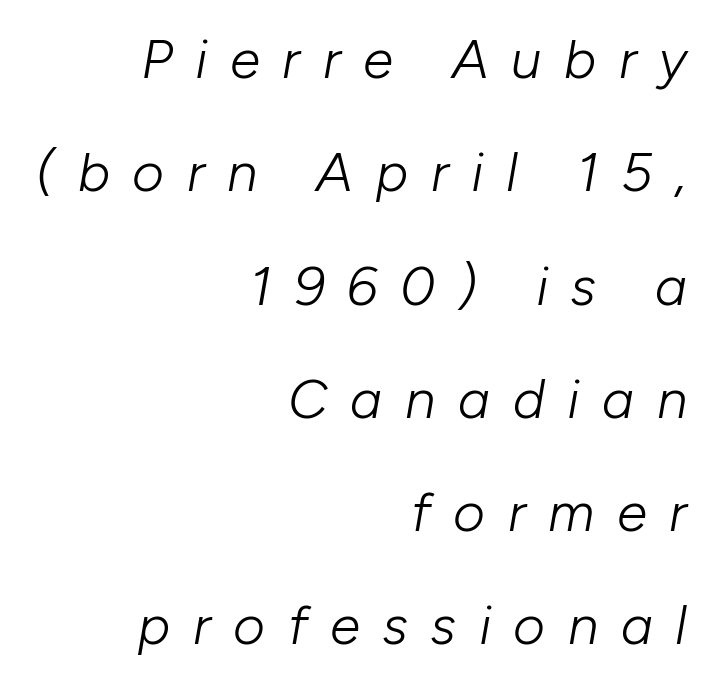
Proportional: the letters do not fall into vertical columns. Which margin do the lines hug? The right one — the left edge is uneven. Honestly, the rows look like they've been pulled way apart. The zone under the glyphs is completely vacant.
